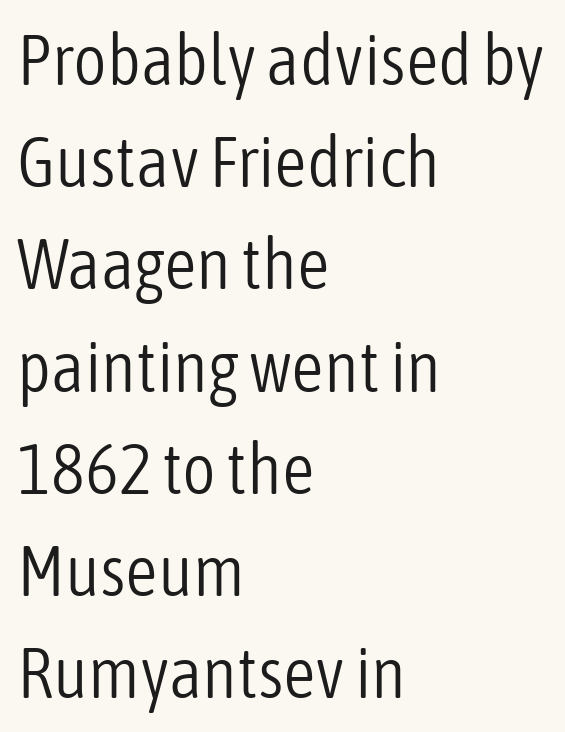
There is no visible air inserted between adjacent glyphs. Summary of vertical rhythm: regular, with standard interline spacing. This rendering uses left alignment, leaving the right contour irregular. The string is rendered with underlining switched off. The rendering uses natural spacing where letterforms have individual widths. Bold? No — there's no thickening of the strokes.
